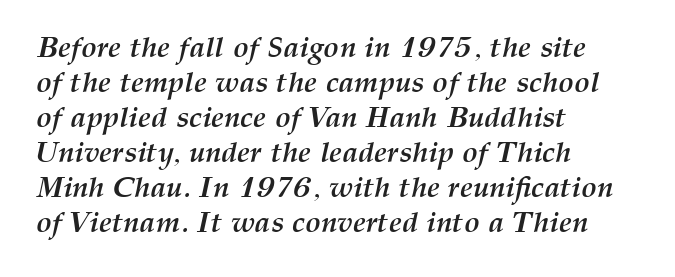
{"italic": "yes", "lean": "right", "slant_degrees": 12, "bold": "yes", "weight": "semibold", "width": "normal", "stroke_contrast": "medium", "x_height": "medium", "monospaced": "no", "underline": "no", "align": "left", "line_spacing_ratio": 1.21, "letter_spacing": "normal", "letter_spacing_em": 0.0, "glyph_px": 29}
